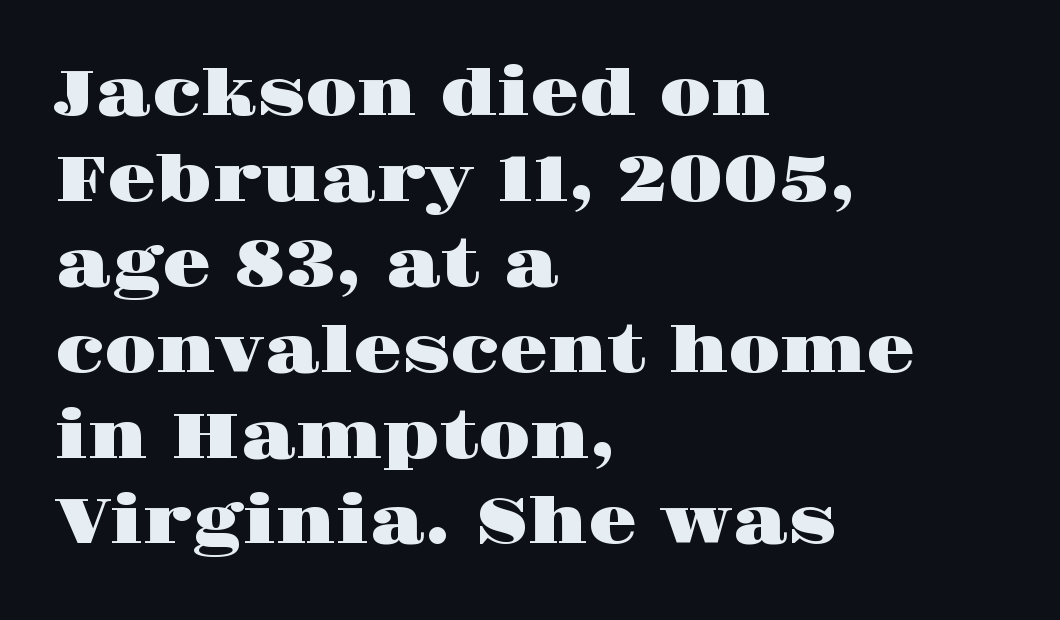
{"serif": "yes", "italic": "no", "width": "wide", "stroke_contrast": "high", "x_height": "large", "monospaced": "no", "underline": "no", "align": "left", "line_spacing": "normal", "line_spacing_ratio": 1.36, "letter_spacing": "normal", "letter_spacing_em": 0.0, "glyph_px": 63}
